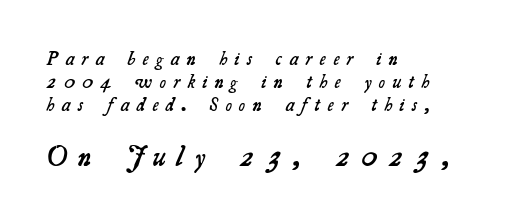
The image shows 28 px semibold serif type; set left-aligned, line spacing 1.22x, unusually wide letter spacing (+0.4 em), not underlined; the second (bottom) block is 1.47x larger; medium stroke contrast and a small x-height.
